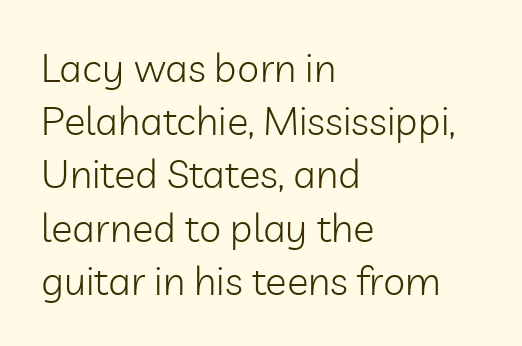
Q: Is the text bold? A: No.
Q: Is the text italic (slanted)? A: No, it is upright.
Q: Is the typeface a serif or a sans-serif typeface? A: Sans-serif.
Q: Is the text underlined? A: No.
Q: How is the paragraph aligned? A: Left-aligned.
Q: Is the spacing between letters normal or unusually wide? A: Normal.
Q: Is the spacing between lines tight, normal or loose? A: Normal.
Q: Width (condensed, normal, or wide)? A: Normal.
Q: Stroke contrast? A: Low.
Q: x-height? A: Medium.
Q: Monospaced? A: No.
